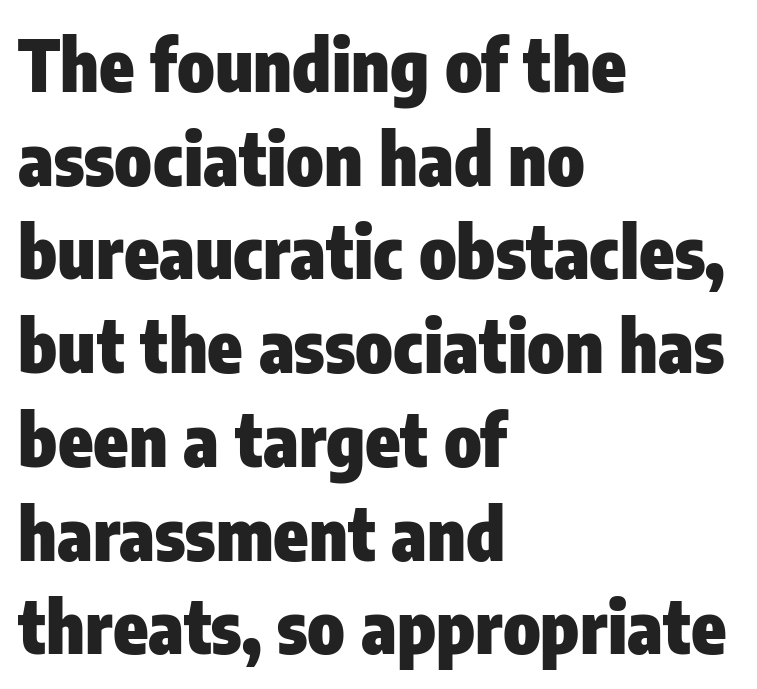
The image shows 71 px heavy, condensed sans-serif type, upright; set left-aligned, normal line spacing (1.32x), normal letter spacing, not underlined; low stroke contrast and a medium x-height.
